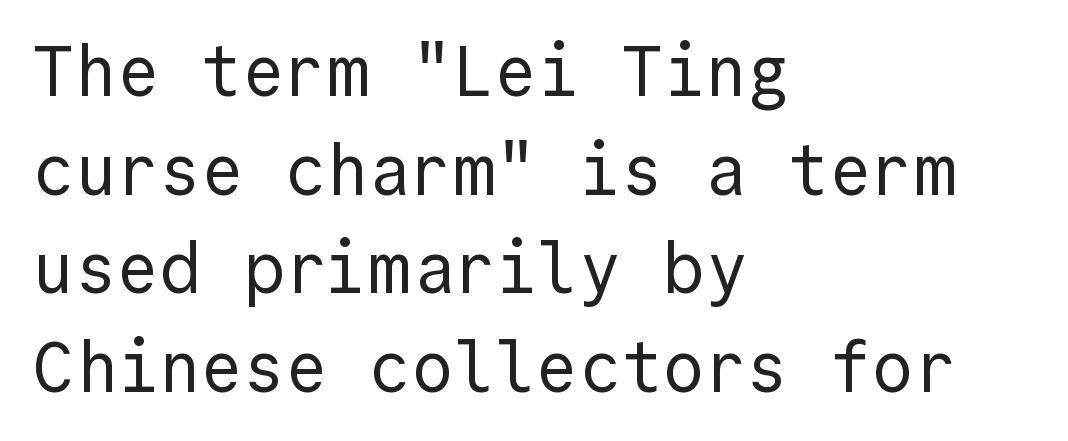
Q: Is the text bold? A: No.
Q: Is the text italic (slanted)? A: No, it is upright.
Q: Is the typeface a serif or a sans-serif typeface? A: Sans-serif.
Q: Is the text underlined? A: No.
Q: How is the paragraph aligned? A: Left-aligned.
Q: Is the spacing between letters normal or unusually wide? A: Normal.
Q: Is the spacing between lines tight, normal or loose? A: Normal.
Q: Width (condensed, normal, or wide)? A: Normal.
Q: x-height? A: Medium.
Q: Monospaced? A: Yes.
